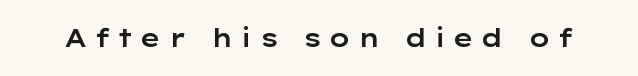
Q: Is the text italic (slanted)? A: No, it is upright.
Q: Is the text underlined? A: No.
Q: Is the spacing between letters normal or unusually wide? A: Unusually wide.
